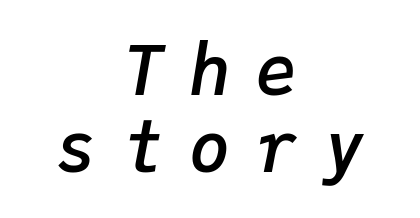
The baseline area is clear. You could only call the tracking loose — the letters float apart. Every character here occupies the same horizontal width, giving the sample a typewriter-like rhythm. Rows of type sit shoulder to shoulder in the vertical direction.
